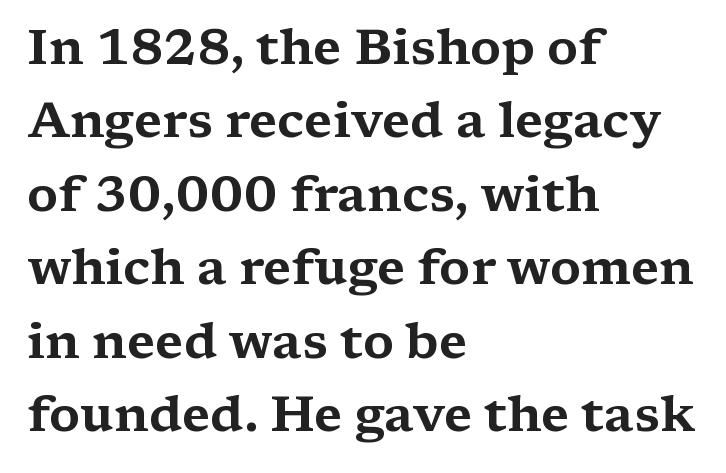
The passage shown stacks its lines at a standard gap. Underlining? Definitely not there. Observe the ordinary spacing: letters are neighbours, not strangers. Check where the strokes stop: tiny serifs finish them off. The ragged edge is on the right, which tells us the setting is flush left. A roman cut, with each character standing at attention.
